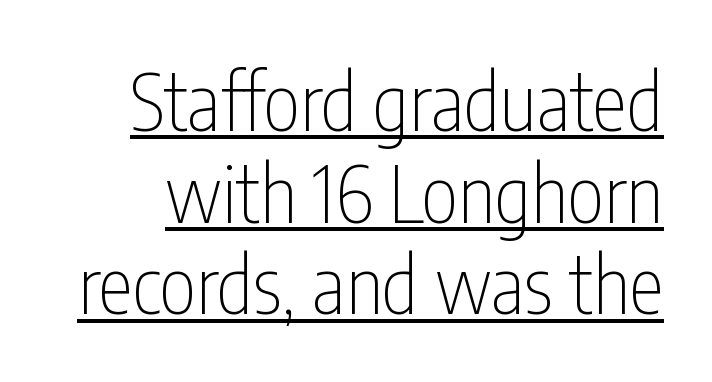
The image shows 79 px thin, condensed sans-serif type, upright; set line spacing 1.16x, normal letter spacing, underlined; low stroke contrast and a medium x-height.
